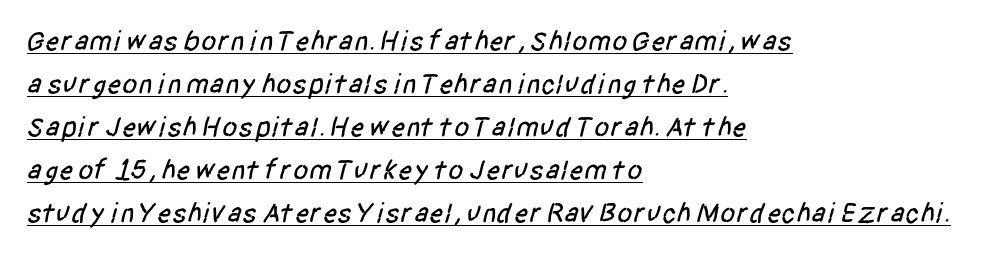
{"serif": "no", "width": "condensed", "stroke_contrast": "low", "x_height": "large", "monospaced": "no", "underline": "yes", "align": "left", "line_spacing": "normal", "line_spacing_ratio": 1.54, "letter_spacing": "normal", "letter_spacing_em": 0.0, "glyph_px": 28}
